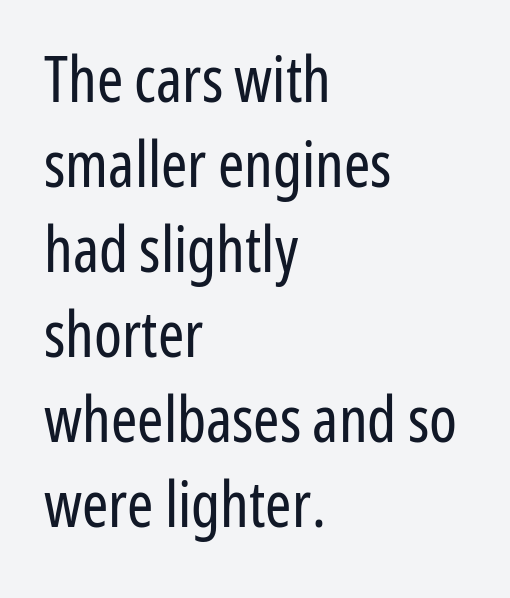
The image shows 63 px regular-weight, condensed sans-serif type, upright; set left-aligned, normal line spacing (1.35x), normal letter spacing, not underlined; low stroke contrast and a medium x-height.
